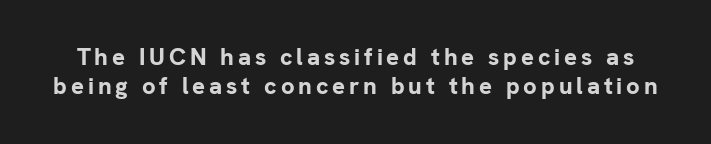
Designer's note — italics off, roman on. The specimen omits any rule beneath the text block's lines. Does the weight exceed regular? Yes, all the way to bold.
